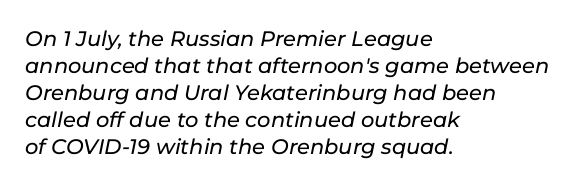
{"italic": "yes", "lean": "right", "slant_degrees": 11, "underline": "no", "align": "left", "line_spacing": "normal", "line_spacing_ratio": 1.29, "letter_spacing": "normal", "letter_spacing_em": 0.0, "glyph_px": 21}
